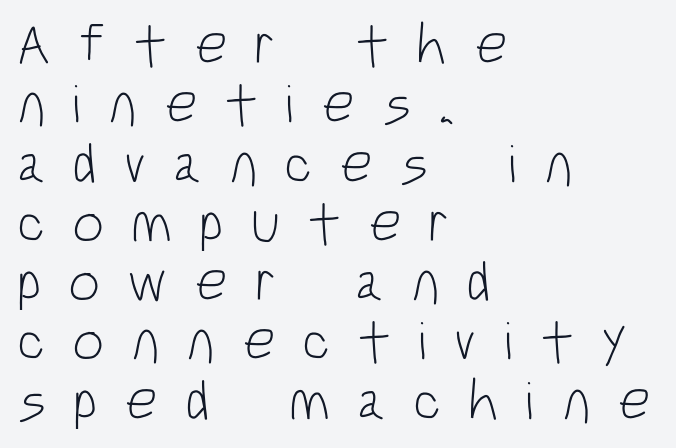
Q: Is the text bold? A: No.
Q: Is the text italic (slanted)? A: No, it is upright.
Q: Is the typeface a serif or a sans-serif typeface? A: Sans-serif.
Q: Is the text underlined? A: No.
Q: How is the paragraph aligned? A: Left-aligned.
Q: Is the spacing between letters normal or unusually wide? A: Unusually wide.
Q: Is the spacing between lines tight, normal or loose? A: Tight.
Q: Width (condensed, normal, or wide)? A: Condensed.
Q: Stroke contrast? A: Low.
Q: x-height? A: Large.
Q: Monospaced? A: No.
